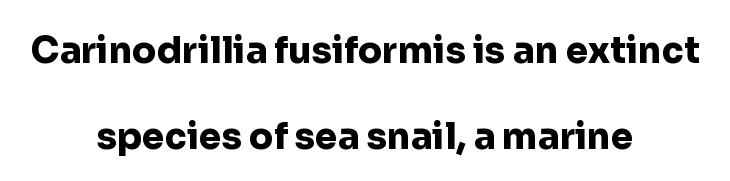
The setting favours the middle, as headings and verse often do. The horizontal fit of the characters is conventional and even. This sample trades compactness for vertical openness between lines. I'd describe the lettering as bold — thick and assertive.
